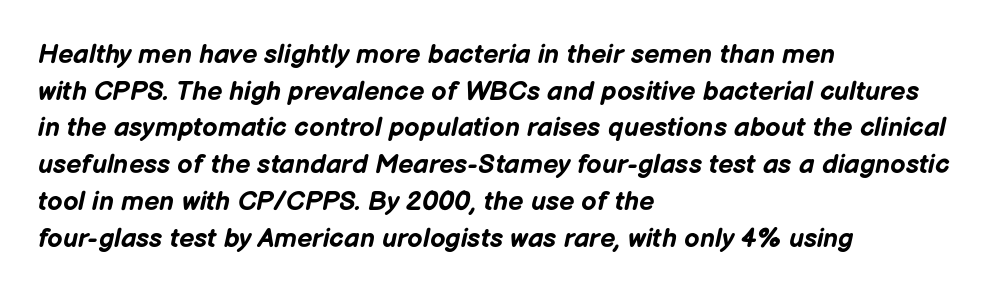
The image shows 27 px bold type, italic (leaning right); set left-aligned, normal line spacing (1.36x), normal letter spacing, not underlined.
